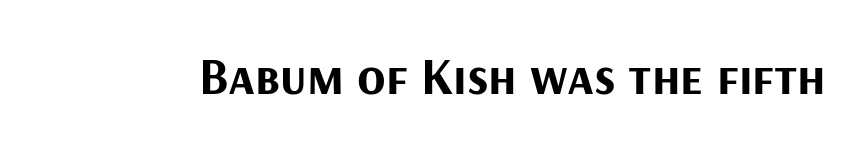
Q: Is the text bold? A: Yes.
Q: Is the text italic (slanted)? A: No, it is upright.
Q: Is the typeface a serif or a sans-serif typeface? A: Sans-serif.
Q: Is the text underlined? A: No.
Q: Is the spacing between letters normal or unusually wide? A: Normal.
Q: Width (condensed, normal, or wide)? A: Normal.
Q: Stroke contrast? A: Medium.
Q: x-height? A: Medium.
Q: Monospaced? A: No.
